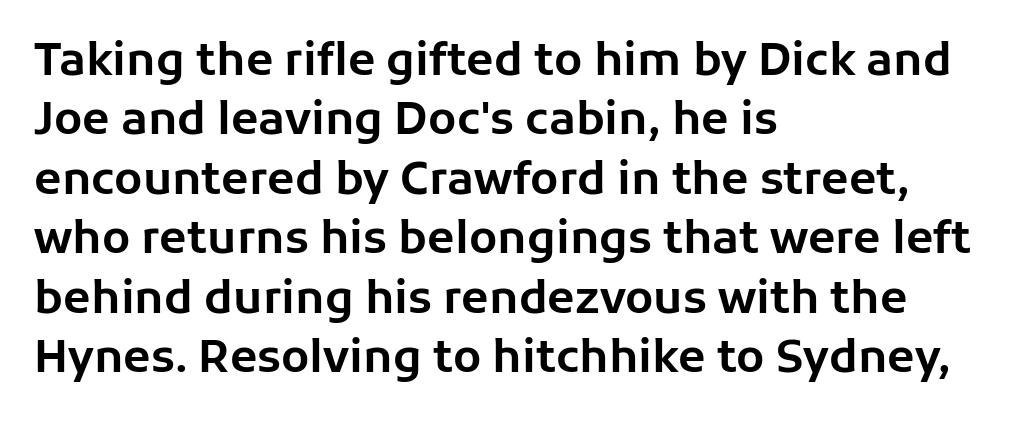
Q: Is the text italic (slanted)? A: No, it is upright.
Q: Is the typeface a serif or a sans-serif typeface? A: Sans-serif.
Q: Is the text underlined? A: No.
Q: How is the paragraph aligned? A: Left-aligned.
Q: Is the spacing between letters normal or unusually wide? A: Normal.
Q: Is the spacing between lines tight, normal or loose? A: Normal.
Q: Width (condensed, normal, or wide)? A: Normal.
Q: Stroke contrast? A: Low.
Q: x-height? A: Medium.
Q: Monospaced? A: No.
